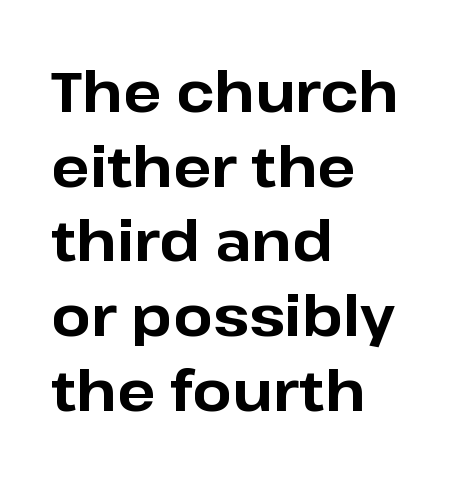
{"serif": "no", "italic": "no", "bold": "yes", "weight": "bold", "width": "normal", "stroke_contrast": "low", "x_height": "medium", "monospaced": "no", "underline": "no", "align": "left", "line_spacing": "normal", "line_spacing_ratio": 1.31, "letter_spacing": "normal", "letter_spacing_em": 0.0, "glyph_px": 57}
